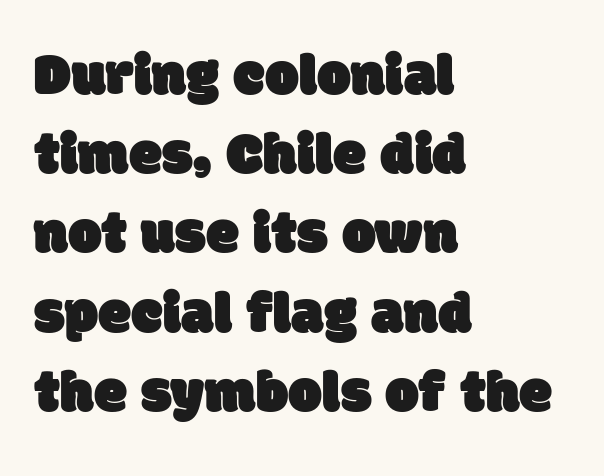
A typesetter would call this proportional, since set widths differ per character. Summary of vertical rhythm: regular, with standard interline spacing. This rendering uses left alignment, leaving the right contour irregular. Bare-footed words on every line. Default kerning and tracking; the words read as compact shapes.
